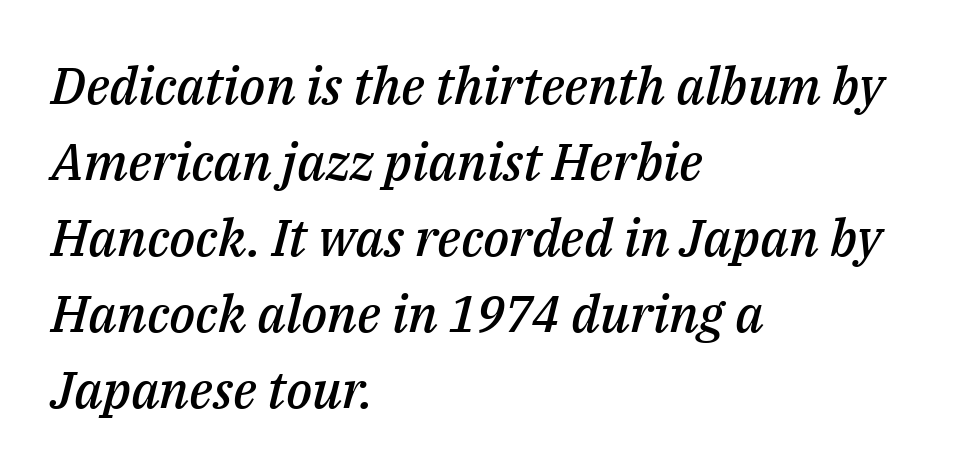
{"italic": "yes", "lean": "right", "slant_degrees": 14, "bold": "semi", "weight": "semibold", "width": "normal", "stroke_contrast": "medium", "x_height": "medium", "monospaced": "no", "underline": "no", "align": "left", "line_spacing": "normal", "line_spacing_ratio": 1.49, "letter_spacing": "normal", "letter_spacing_em": 0.0, "glyph_px": 51}
